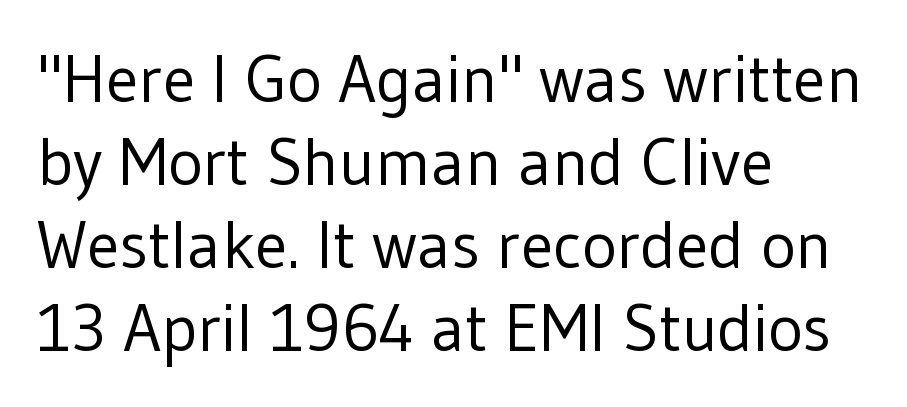
Q: Is the text bold? A: No.
Q: Is the text italic (slanted)? A: No, it is upright.
Q: Is the typeface a serif or a sans-serif typeface? A: Sans-serif.
Q: Is the text underlined? A: No.
Q: How is the paragraph aligned? A: Left-aligned.
Q: Is the spacing between letters normal or unusually wide? A: Normal.
Q: Is the spacing between lines tight, normal or loose? A: Normal.
Q: Width (condensed, normal, or wide)? A: Normal.
Q: Stroke contrast? A: Low.
Q: x-height? A: Medium.
Q: Monospaced? A: No.
